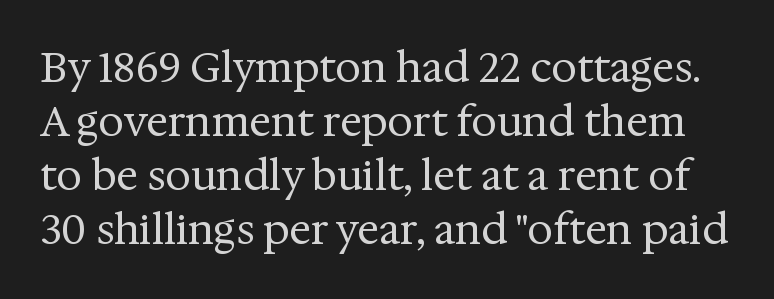
The letterforms sit at book weight or below. Descenders hang freely into open space. Does the leading feel generous? No, just average. A serif font was chosen for this passage. What stands out about the letter spacing? Nothing — it is the standard amount. Do the letters lean? They stand straight.
